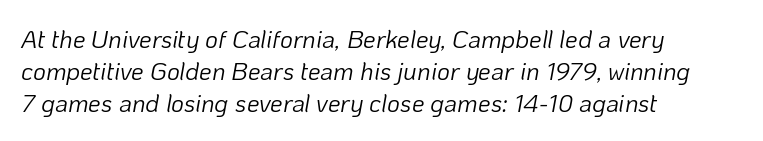
Compared with ordinary roman type, these characters are visibly tilted. The line-height multiplier appears to be the usual default. Words float on clear page, feet unadorned. Heaviness? Minimal to ordinary, like unemphasized prose.
